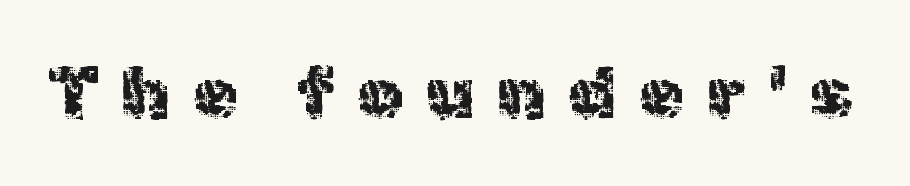
Underlining? Definitely not there. Are there feet on the stems? There aren't — it's a sans. The specimen reads as upright at a glance. The face used here is proportionally spaced, like ordinary book or web type. In terms of letterspacing, this is a distinctly airy, spread setting.
